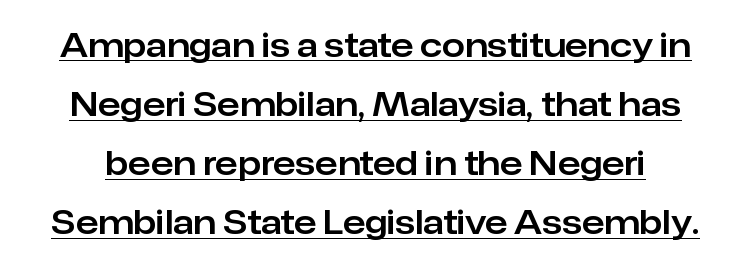
The image shows 33 px sans-serif type, upright; set line spacing 1.79x, normal letter spacing, underlined; low stroke contrast and a medium x-height.
